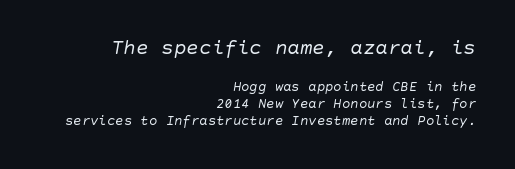
The image shows 21 px text type, italic (leaning right); set right-aligned, line spacing 1.2x, normal letter spacing, not underlined; the first (top) block is 1.5x larger.
